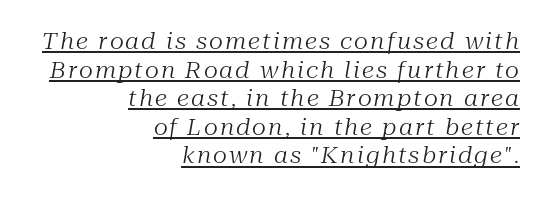
Q: Is the text bold? A: No.
Q: Is the text italic (slanted)? A: Yes, it leans right by about 10 degrees.
Q: Is the text underlined? A: Yes.
Q: How is the paragraph aligned? A: Right-aligned.
Q: Is the spacing between lines tight, normal or loose? A: Normal.
